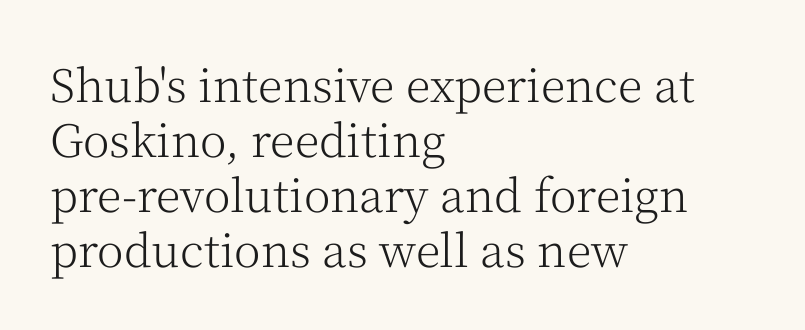
Stroke thickness stays within the range of a standard reading face or lighter. The glyphs are unaccompanied by any horizontal stroke below them. Spacing verdict: proportional, widths tailored to each character. Layout note: lines flush left. This rendering leaves character spacing at its baseline value.
